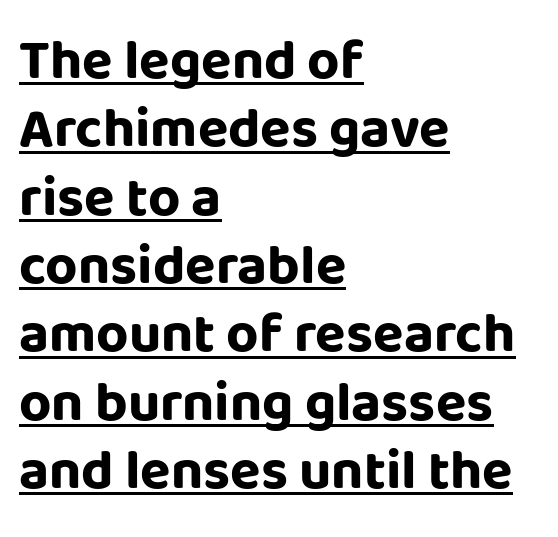
Q: Is the text bold? A: Yes.
Q: Is the text italic (slanted)? A: No, it is upright.
Q: Is the typeface a serif or a sans-serif typeface? A: Sans-serif.
Q: Is the text underlined? A: Yes.
Q: How is the paragraph aligned? A: Left-aligned.
Q: Is the spacing between letters normal or unusually wide? A: Normal.
Q: Width (condensed, normal, or wide)? A: Normal.
Q: Stroke contrast? A: Low.
Q: x-height? A: Large.
Q: Monospaced? A: No.
